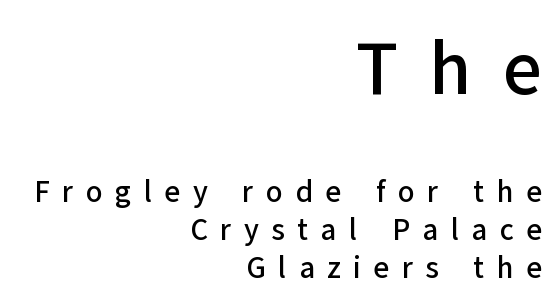
A typesetter would call this heavily tracked-out type. Here the designer chose a conventional face with non-uniform glyph widths. Character size in the leading block exceeds that of the trailing block. This rendering employs a face without finishing strokes, i.e., a sans-serif. This rendering uses right alignment, leaving the left contour irregular. If you drew a line through each stem, it would be perfectly vertical.
